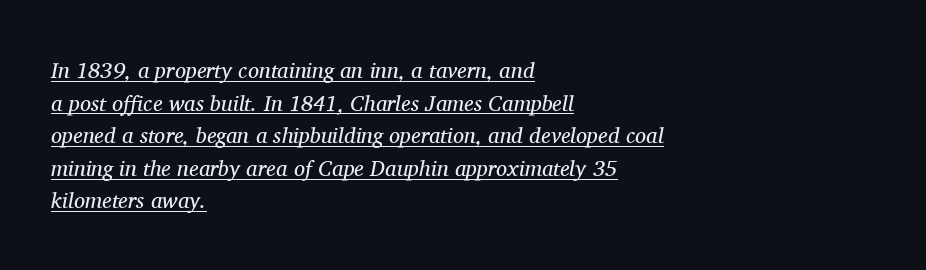
{"italic": "yes", "lean": "right", "slant_degrees": 11, "bold": "no", "underline": "yes", "align": "left", "line_spacing": "normal", "line_spacing_ratio": 1.48, "letter_spacing": "normal", "letter_spacing_em": 0.0, "glyph_px": 22}
